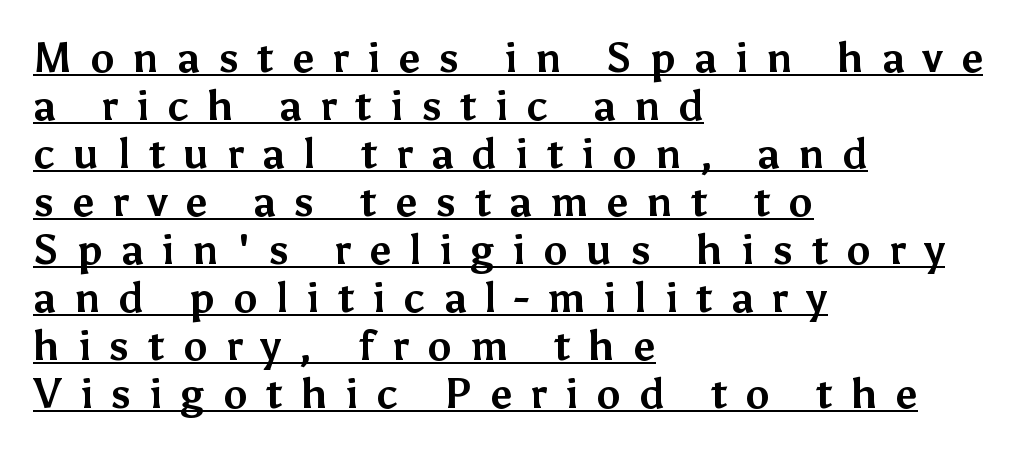
The image shows 41 px bold sans-serif type, upright; set left-aligned, line spacing 1.17x, unusually wide letter spacing (+0.44 em), underlined; medium stroke contrast and a medium x-height.
